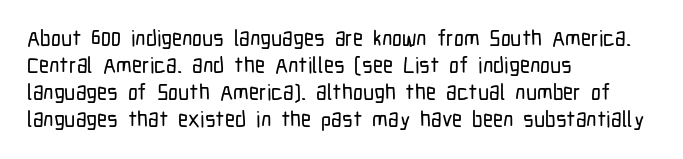
Q: Is the text italic (slanted)? A: No, it is upright.
Q: Is the text underlined? A: No.
Q: How is the paragraph aligned? A: Left-aligned.
Q: Is the spacing between letters normal or unusually wide? A: Normal.
